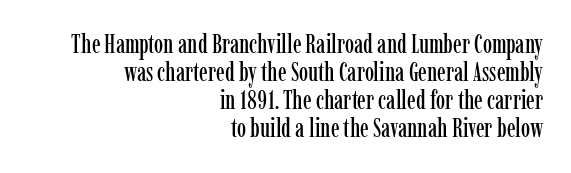
The image shows 26 px text type, upright; set right-aligned, tight line spacing (1.08x), normal letter spacing, not underlined.
